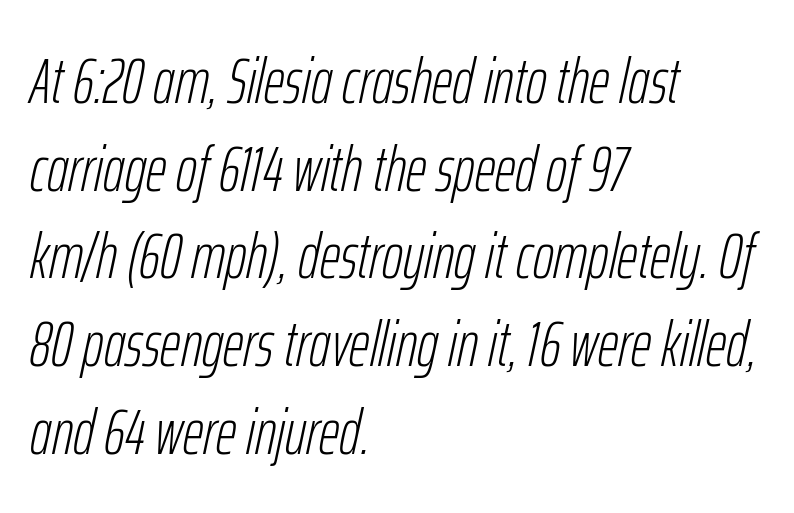
Do the characters align in a grid? No, the font is proportional. Glance below the letters and you will spot only blank space. Style check: oblique. Which margin do the lines hug? The left one — the right edge is uneven. Counters stay open thanks to moderate or lighter strokes.
